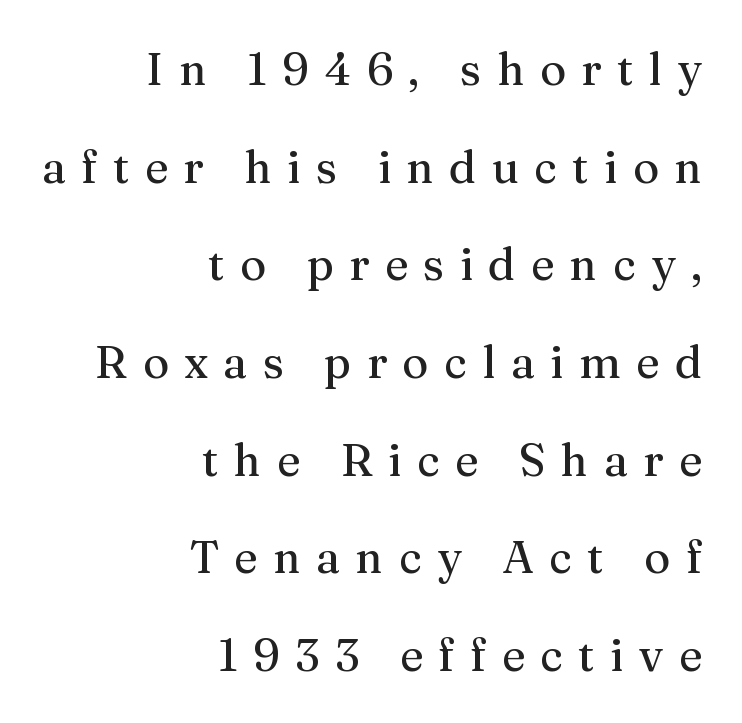
Reading down the block, your eye finds every line finishing at a fixed right position. The rendering uses a large line-height, opening up the rows. Lines of text with bare space underneath. The glyphs in this specimen are seriffed. Italic? Not at all — the glyphs are vertical. You could not count columns in this text — the font is proportionally spaced.
